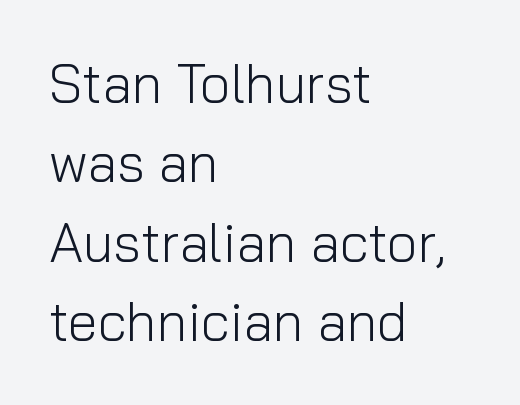
The image shows 54 px light sans-serif type, upright; set left-aligned, normal line spacing (1.47x), normal letter spacing, not underlined; low stroke contrast and a medium x-height.
